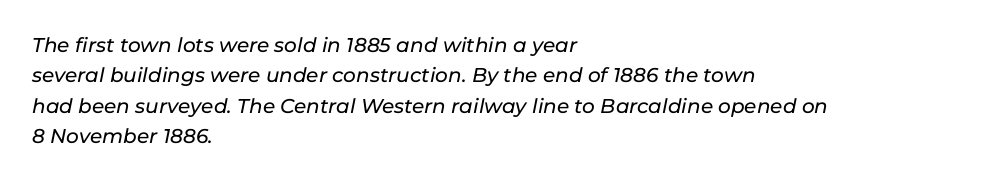
Honestly, the row spacing looks completely unremarkable. This is oblique type, the kind used for emphasis or titles. The face used here is rendered with its standard letterfit. Nobody drew a line under any word here. This rendering uses left alignment, leaving the right contour irregular.
